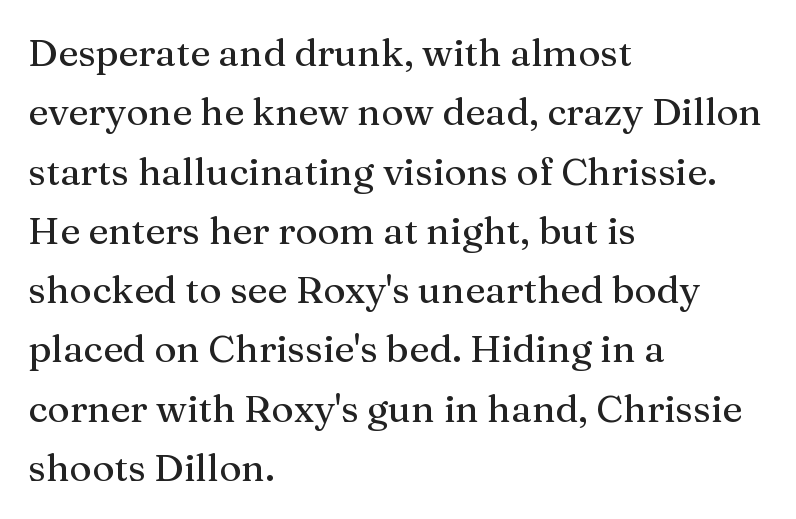
Has an underline been added? It has not. A typesetter would call this proportional, since set widths differ per character. Interline gaps are of average width in this sample. If you drew a ruler down the left edge, every line would touch it. Look at the tracking — it's just the regular setting, nothing added. The glyphs in this specimen are seriffed.
